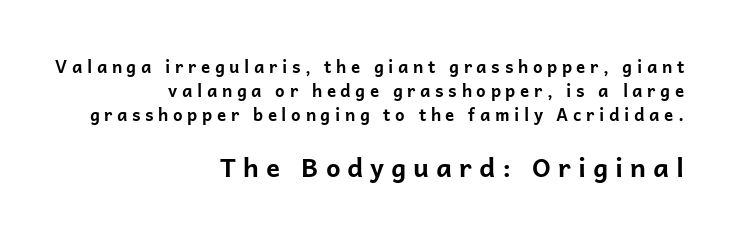
The letters are bold, with thick, heavy strokes. Designer's note — italics off, roman on. A typesetter would call this heavily tracked-out type. A typesetter would call this leading conventional body-copy spacing.
